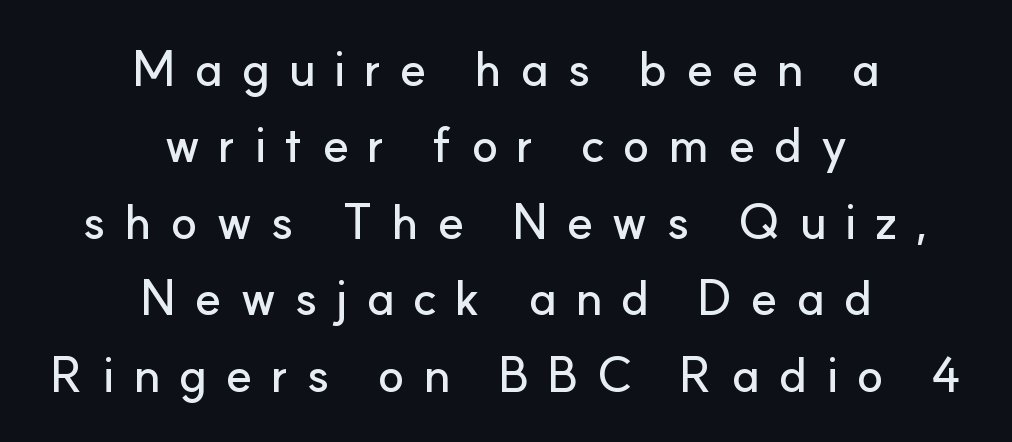
The image shows 49 px sans-serif type, upright; set centered, normal line spacing (1.56x), unusually wide letter spacing (+0.37 em), not underlined; low stroke contrast and a small x-height.
